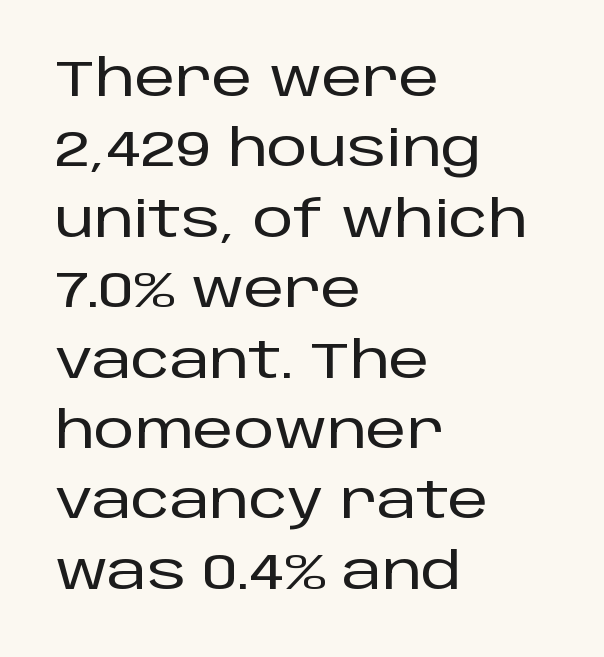
Q: Is the text italic (slanted)? A: No, it is upright.
Q: Is the typeface a serif or a sans-serif typeface? A: Sans-serif.
Q: Is the text underlined? A: No.
Q: How is the paragraph aligned? A: Left-aligned.
Q: Is the spacing between letters normal or unusually wide? A: Normal.
Q: Is the spacing between lines tight, normal or loose? A: Normal.
Q: Width (condensed, normal, or wide)? A: Normal.
Q: Stroke contrast? A: Low.
Q: x-height? A: Large.
Q: Monospaced? A: No.
